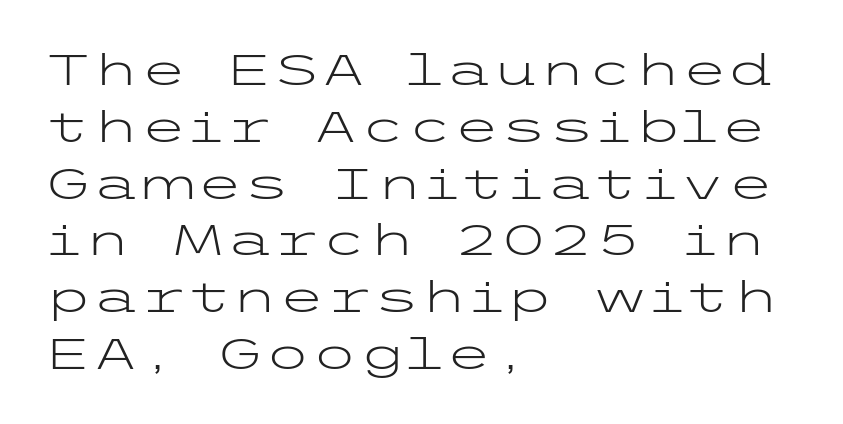
The image shows 43 px light, wide sans-serif type, upright; set left-aligned, normal line spacing (1.32x), normal letter spacing, not underlined; low stroke contrast and a medium x-height.
